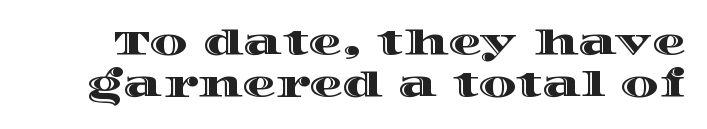
The image shows 34 px wide type, upright; set line spacing 1.24x, normal letter spacing, not underlined; a large x-height.
